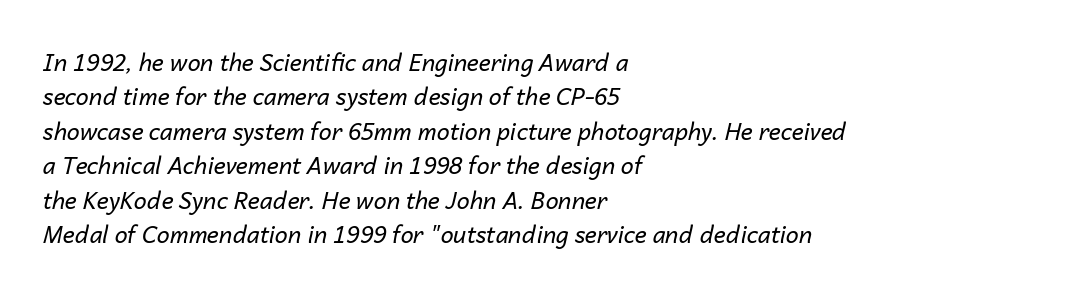
{"italic": "yes", "lean": "right", "slant_degrees": 14, "bold": "no", "underline": "no", "align": "left", "line_spacing": "normal", "line_spacing_ratio": 1.5, "letter_spacing": "normal", "letter_spacing_em": 0.0, "glyph_px": 23}
